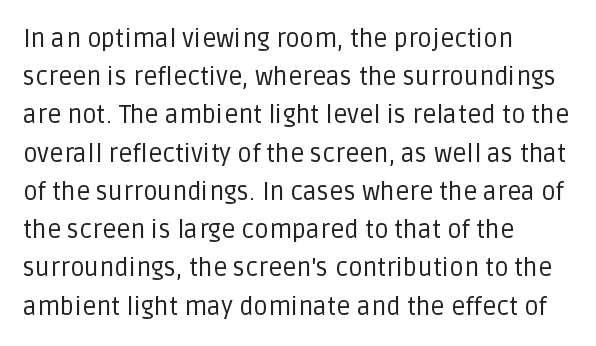
{"italic": "no", "bold": "no", "underline": "no", "align": "left", "line_spacing": "normal", "line_spacing_ratio": 1.53, "letter_spacing": "normal", "letter_spacing_em": 0.0, "glyph_px": 25}
